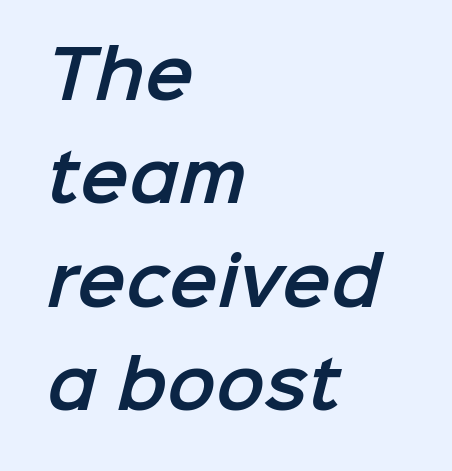
The image shows 65 px sans-serif type; set left-aligned, normal line spacing (1.59x), normal letter spacing, not underlined; low stroke contrast and a medium x-height.
